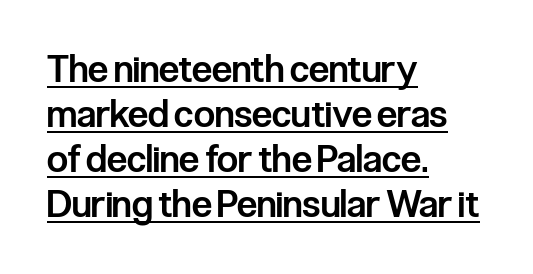
{"serif": "no", "italic": "no", "bold": "semi", "weight": "semibold", "width": "condensed", "stroke_contrast": "low", "x_height": "medium", "monospaced": "no", "underline": "yes", "align": "left", "line_spacing_ratio": 1.22, "letter_spacing": "normal", "letter_spacing_em": 0.0, "glyph_px": 37}
